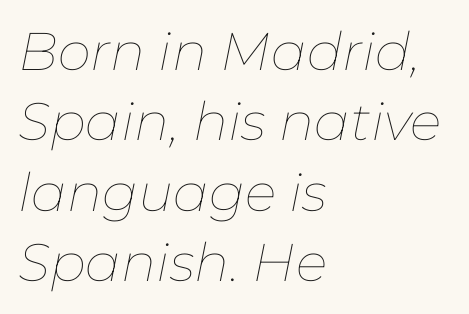
The image shows 53 px thin type, italic (leaning right); set left-aligned, normal line spacing (1.33x), normal letter spacing, not underlined; low stroke contrast and a medium x-height.
